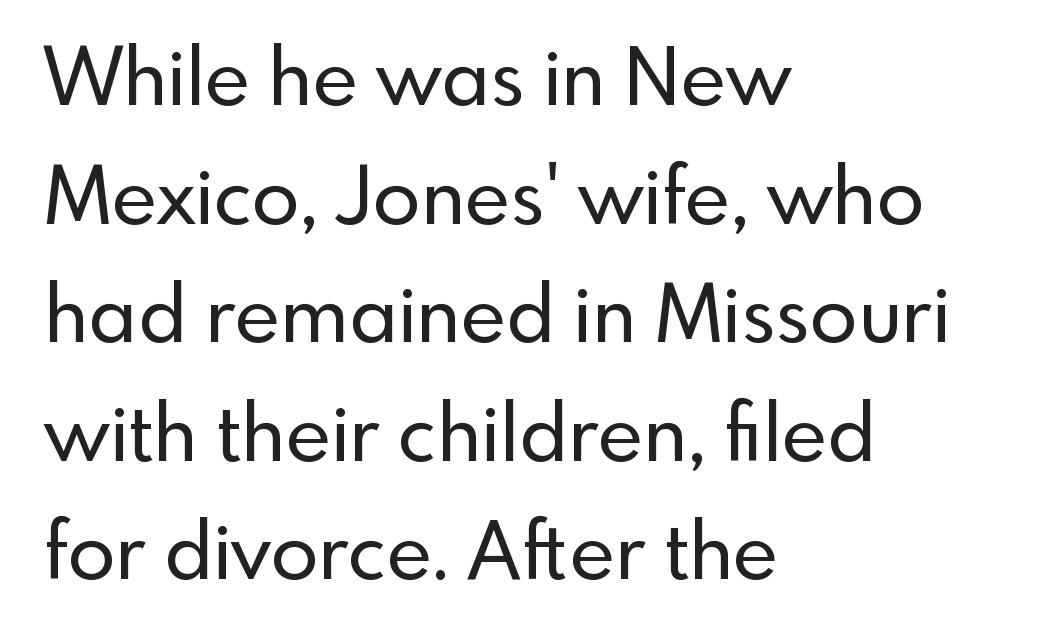
Decoration check: the copy has no underline. Visually the block forms a straight wall on the left and a jagged coastline on the right. The text was rendered using a sans face with plain stroke endings. The letters advance in unequal steps, a hallmark of proportional type. The rendering keeps characters at their native spacing. Is there any slant? The stems are plumb.
